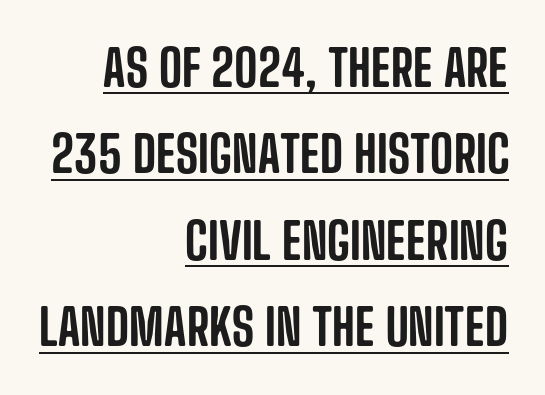
Q: Is the text italic (slanted)? A: No, it is upright.
Q: Is the typeface a serif or a sans-serif typeface? A: Sans-serif.
Q: Is the text underlined? A: Yes.
Q: How is the paragraph aligned? A: Right-aligned.
Q: Is the spacing between letters normal or unusually wide? A: Normal.
Q: Width (condensed, normal, or wide)? A: Condensed.
Q: Stroke contrast? A: Low.
Q: x-height? A: Large.
Q: Monospaced? A: No.
